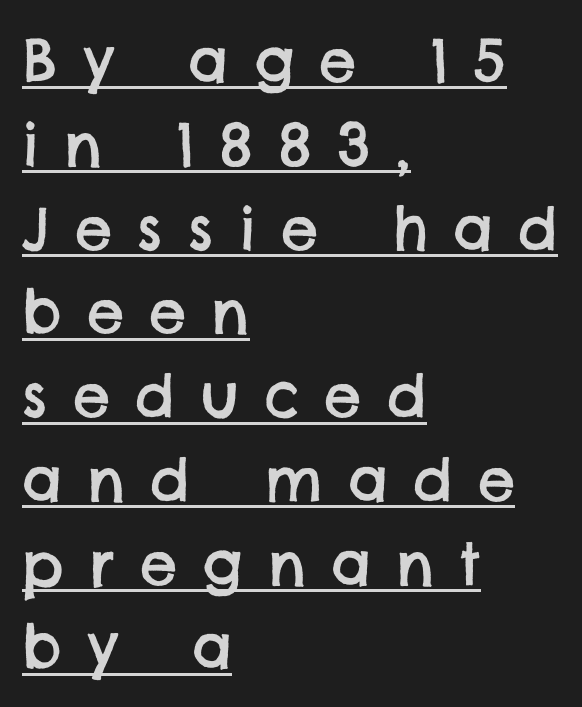
{"serif": "no", "width": "normal", "stroke_contrast": "low", "x_height": "large", "monospaced": "no", "underline": "yes", "align": "left", "line_spacing": "normal", "line_spacing_ratio": 1.42, "letter_spacing": "wide", "letter_spacing_em": 0.43, "glyph_px": 59}
